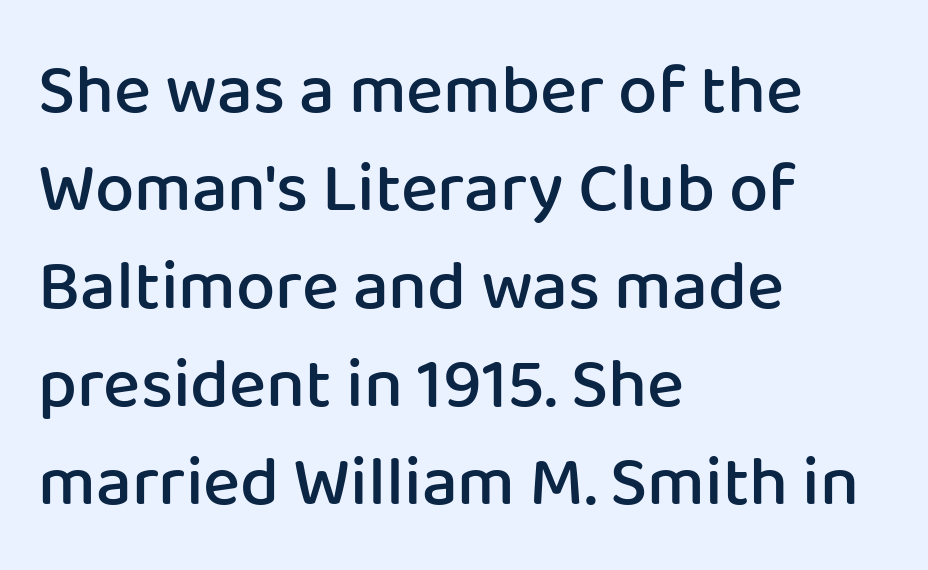
The image shows 70 px semibold sans-serif type, upright; set left-aligned, normal line spacing (1.4x), normal letter spacing, not underlined; low stroke contrast and a medium x-height.
